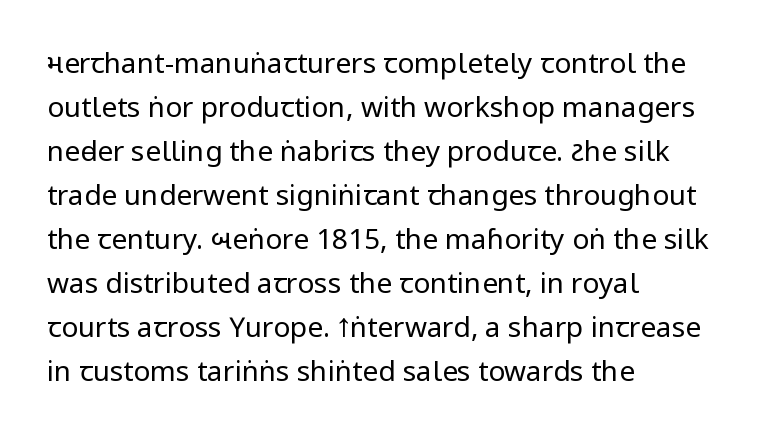
Q: Is the text bold? A: No.
Q: Is the text italic (slanted)? A: No, it is upright.
Q: Is the typeface a serif or a sans-serif typeface? A: Sans-serif.
Q: Is the text underlined? A: No.
Q: How is the paragraph aligned? A: Left-aligned.
Q: Is the spacing between letters normal or unusually wide? A: Normal.
Q: Is the spacing between lines tight, normal or loose? A: Normal.
Q: Width (condensed, normal, or wide)? A: Condensed.
Q: Stroke contrast? A: Low.
Q: x-height? A: Large.
Q: Monospaced? A: No.
